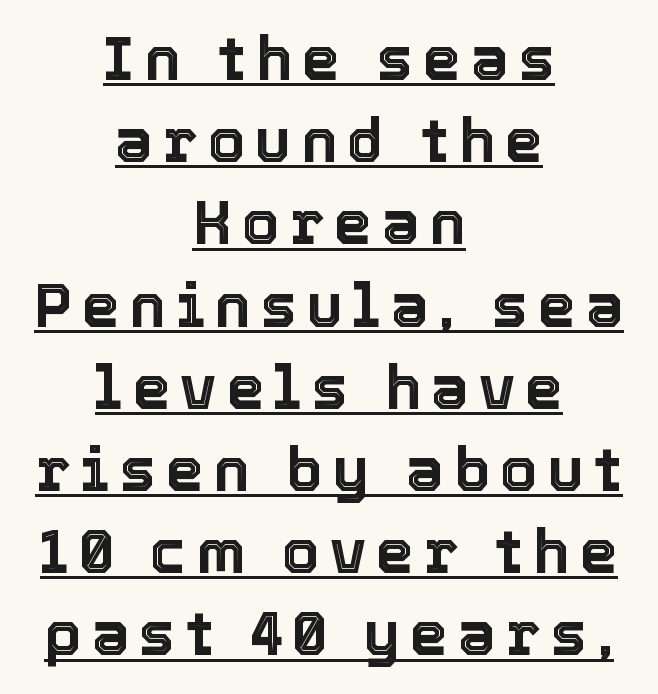
{"italic": "no", "width": "normal", "x_height": "medium", "monospaced": "no", "underline": "yes", "align": "center", "line_spacing": "normal", "line_spacing_ratio": 1.37, "glyph_px": 60}
